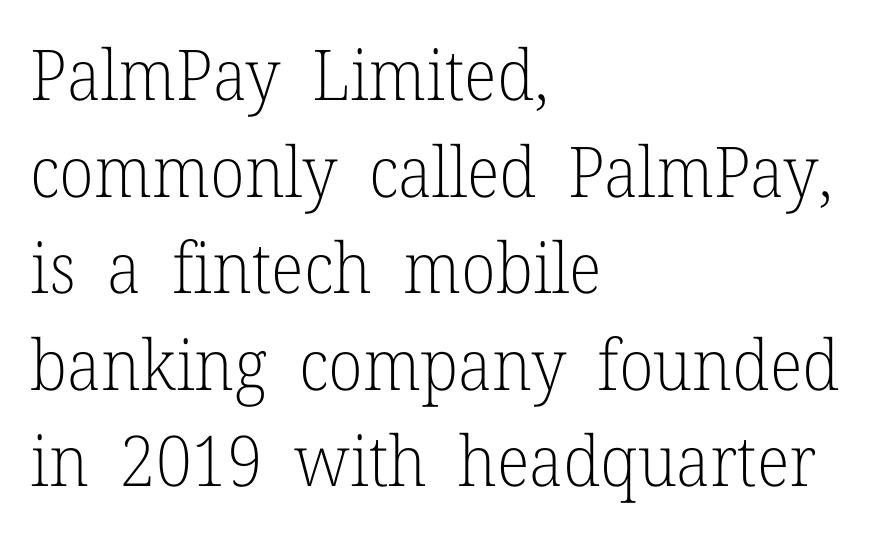
The image shows 70 px light serif type, upright; set left-aligned, normal line spacing (1.38x), normal letter spacing, not underlined; low stroke contrast and a medium x-height.
